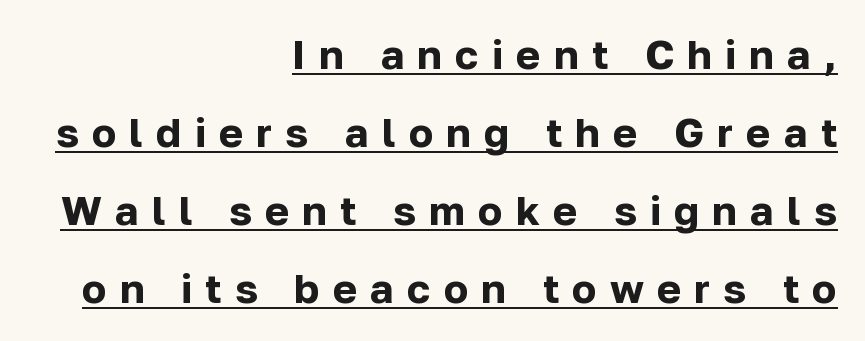
Q: Is the text bold? A: Yes.
Q: Is the text italic (slanted)? A: No, it is upright.
Q: Is the typeface a serif or a sans-serif typeface? A: Sans-serif.
Q: Is the text underlined? A: Yes.
Q: How is the paragraph aligned? A: Right-aligned.
Q: Is the spacing between letters normal or unusually wide? A: Unusually wide.
Q: Is the spacing between lines tight, normal or loose? A: Loose.
Q: Width (condensed, normal, or wide)? A: Normal.
Q: Stroke contrast? A: Low.
Q: x-height? A: Medium.
Q: Monospaced? A: No.
